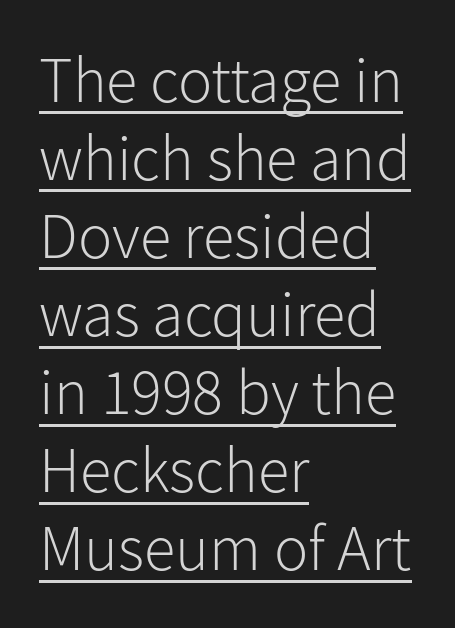
{"serif": "no", "italic": "no", "bold": "no", "weight": "light", "width": "normal", "stroke_contrast": "low", "x_height": "medium", "monospaced": "no", "underline": "yes", "align": "left", "line_spacing_ratio": 1.22, "letter_spacing": "normal", "letter_spacing_em": 0.0, "glyph_px": 64}
